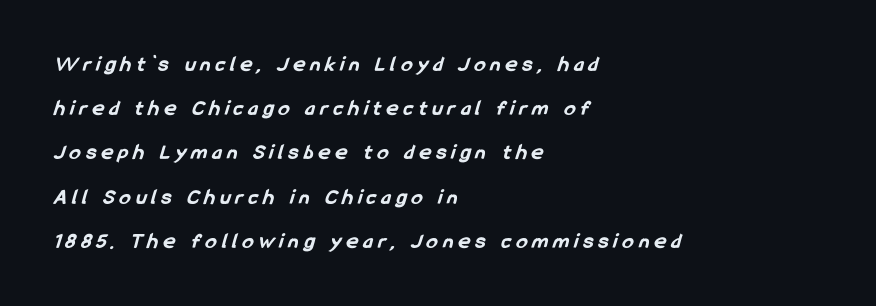
{"bold": "yes", "underline": "no", "align": "left", "line_spacing": "loose", "line_spacing_ratio": 2.01, "letter_spacing": "wide", "letter_spacing_em": 0.25, "glyph_px": 22}
